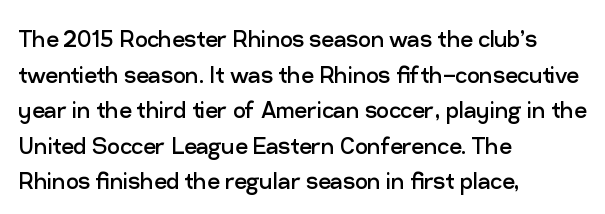
Q: Is the text bold? A: No.
Q: Is the text italic (slanted)? A: No, it is upright.
Q: Is the typeface a serif or a sans-serif typeface? A: Sans-serif.
Q: Is the text underlined? A: No.
Q: How is the paragraph aligned? A: Left-aligned.
Q: Is the spacing between letters normal or unusually wide? A: Normal.
Q: Is the spacing between lines tight, normal or loose? A: Normal.
Q: Width (condensed, normal, or wide)? A: Normal.
Q: Stroke contrast? A: Low.
Q: x-height? A: Medium.
Q: Monospaced? A: No.
